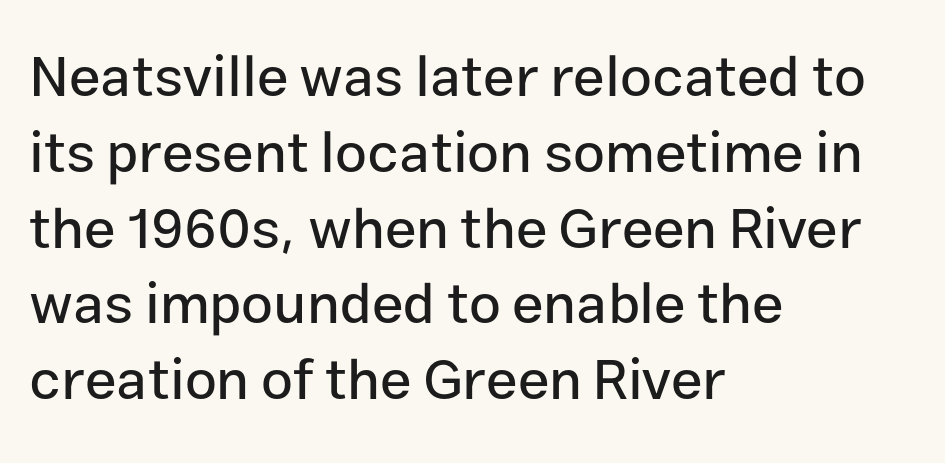
The image shows 57 px sans-serif type, upright; set left-aligned, normal line spacing (1.33x), normal letter spacing, not underlined; low stroke contrast and a medium x-height.
